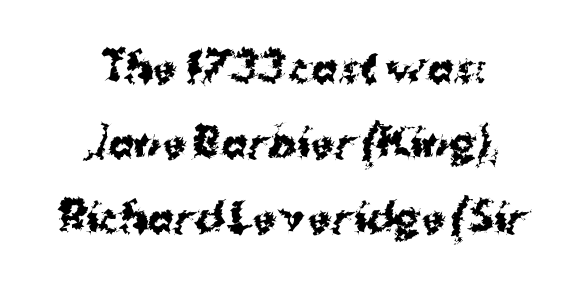
{"serif": "no", "bold": "yes", "weight": "bold", "width": "normal", "stroke_contrast": "medium", "x_height": "medium", "monospaced": "no", "underline": "no", "line_spacing": "loose", "line_spacing_ratio": 1.92, "letter_spacing": "normal", "letter_spacing_em": 0.0, "glyph_px": 39}
